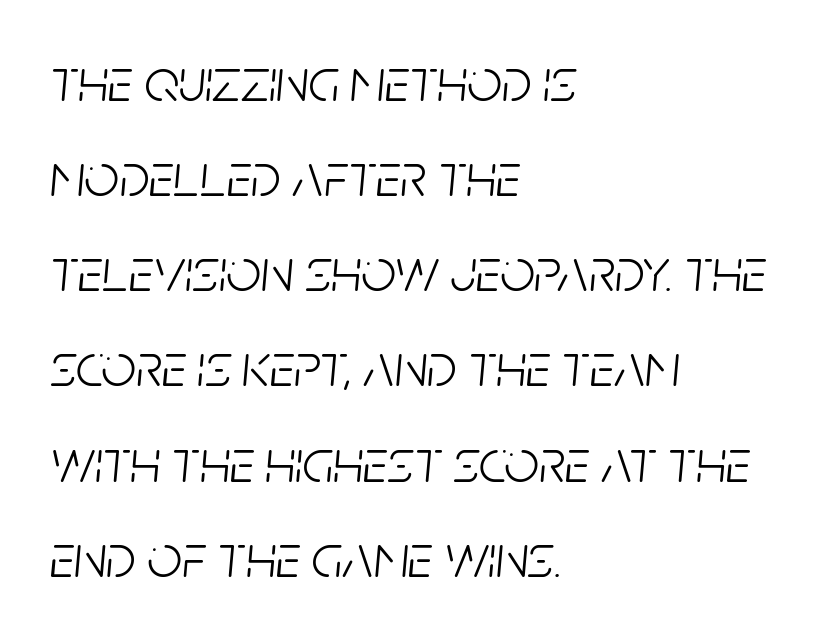
The image shows 61 px light, condensed type, italic (leaning right); set left-aligned, normal line spacing (1.56x), normal letter spacing, not underlined; low stroke contrast and a large x-height.
